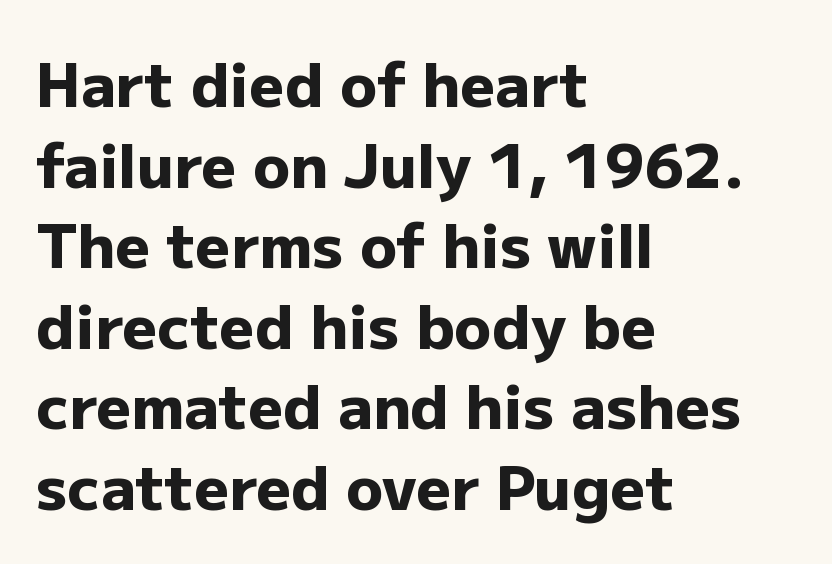
You could call the tracking neutral — neither tight nor loose. Heft: maximum for text — a bold. The typesetter chose a ragged-right arrangement here. The passage shown is typed in a proportional face where columns would drift. The passage shown is not underscored anywhere. This sample uses a sans-serif face.
